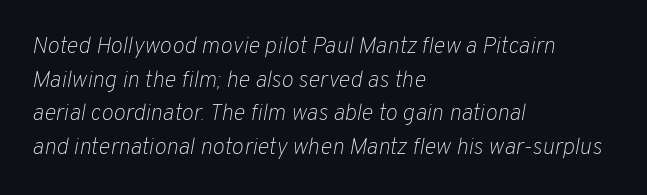
A classic flush-left, rag-right setting is used for this passage. Quick note: italic. Plain, unruled lines of type. No heavy texture on the line: the type isn't bold. The face used here is rendered with its standard letterfit.
